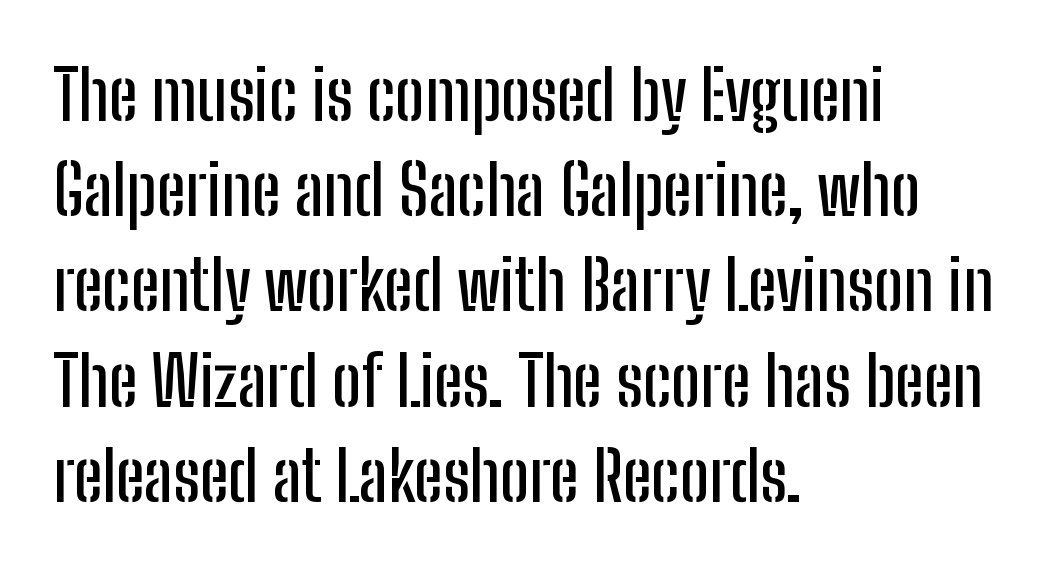
The image shows 69 px condensed sans-serif type, upright; set left-aligned, normal line spacing (1.38x), normal letter spacing, not underlined; low stroke contrast and a medium x-height.
